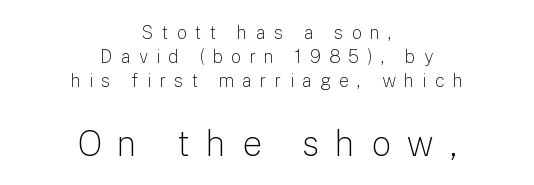
The image shows 35 px light sans-serif type, upright; set centered, normal line spacing (1.33x), unusually wide letter spacing (+0.45 em), not underlined; the second (bottom) block is 1.94x larger; low stroke contrast and a medium x-height.
